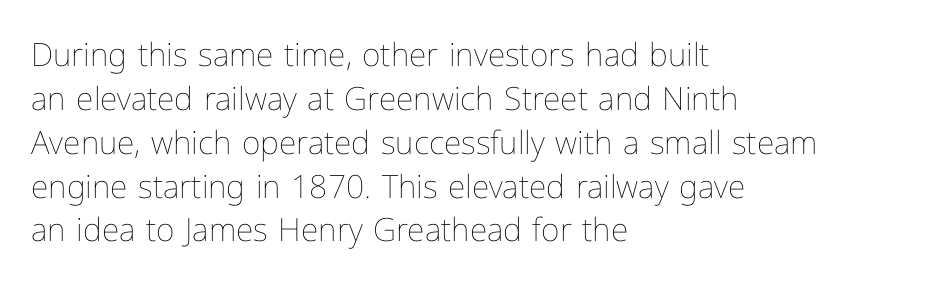
{"italic": "no", "bold": "no", "weight": "thin", "width": "normal", "stroke_contrast": "low", "x_height": "medium", "monospaced": "no", "underline": "no", "align": "left", "line_spacing": "normal", "line_spacing_ratio": 1.37, "letter_spacing": "normal", "letter_spacing_em": 0.0, "glyph_px": 32}
